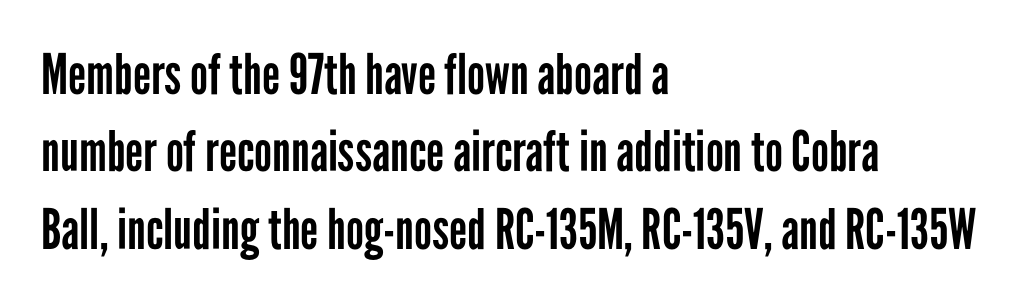
The image shows 56 px regular-weight, condensed sans-serif type, upright; set left-aligned, normal line spacing (1.38x), normal letter spacing, not underlined; low stroke contrast and a medium x-height.
